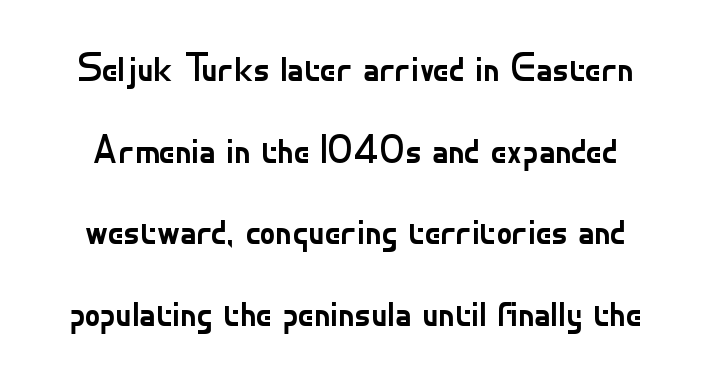
The image shows 39 px regular-weight sans-serif type, upright; set loose line spacing (2.09x), normal letter spacing, not underlined; low stroke contrast and a small x-height.
